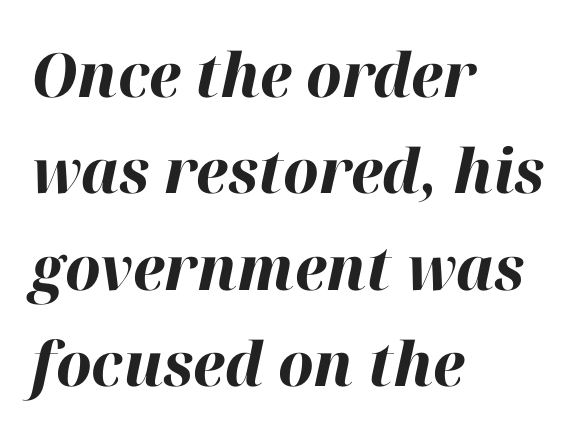
{"italic": "yes", "lean": "right", "slant_degrees": 12, "bold": "yes", "weight": "bold", "width": "normal", "stroke_contrast": "high", "x_height": "medium", "monospaced": "no", "underline": "no", "align": "left", "line_spacing": "normal", "line_spacing_ratio": 1.58, "letter_spacing": "normal", "letter_spacing_em": 0.0, "glyph_px": 61}
